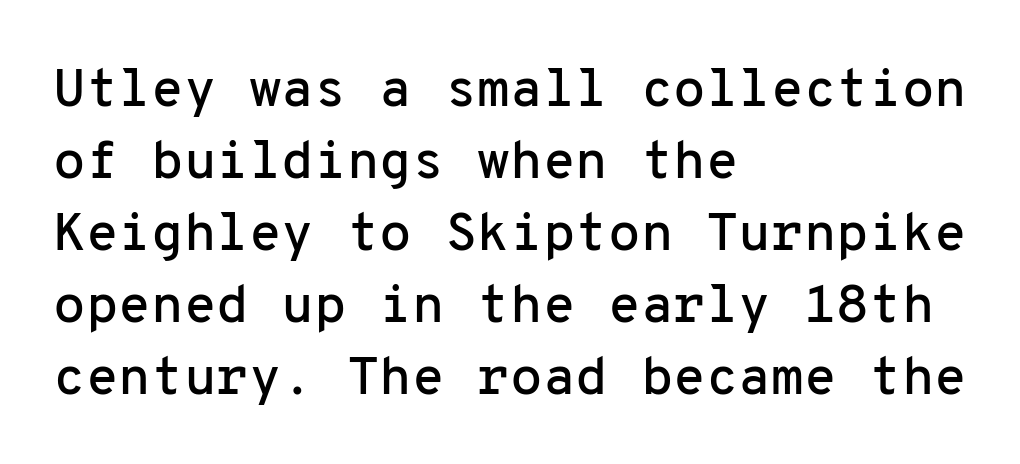
{"serif": "no", "italic": "no", "width": "normal", "stroke_contrast": "low", "x_height": "medium", "monospaced": "yes", "underline": "no", "align": "left", "line_spacing": "normal", "line_spacing_ratio": 1.36, "letter_spacing": "normal", "letter_spacing_em": 0.0, "glyph_px": 53}
